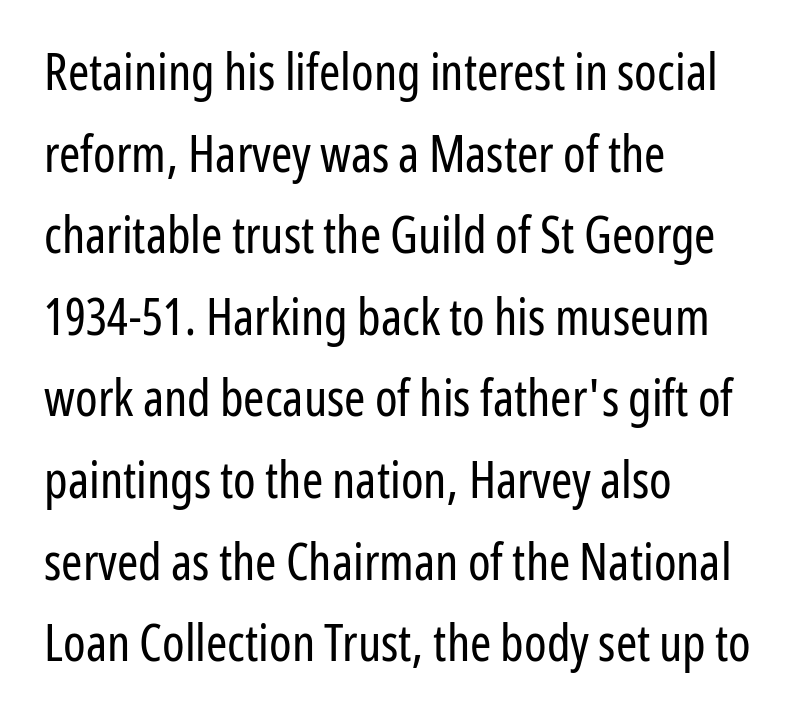
Q: Is the text bold? A: No.
Q: Is the text italic (slanted)? A: No, it is upright.
Q: Is the typeface a serif or a sans-serif typeface? A: Sans-serif.
Q: Is the text underlined? A: No.
Q: How is the paragraph aligned? A: Left-aligned.
Q: Is the spacing between letters normal or unusually wide? A: Normal.
Q: Is the spacing between lines tight, normal or loose? A: Normal.
Q: Width (condensed, normal, or wide)? A: Condensed.
Q: Stroke contrast? A: Low.
Q: x-height? A: Medium.
Q: Monospaced? A: No.
